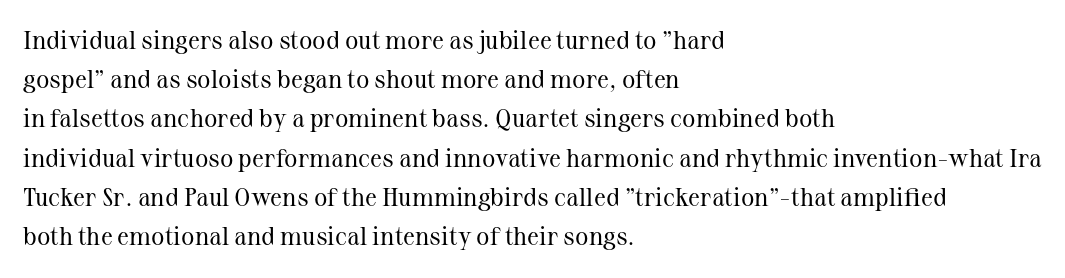
Is this a heavy cut? Hardly; it is regular or lighter. In CSS terms this would be text-align: left. Words appear dense and cohesive because spacing is normal. The gap between lines stays unmarked. Reading down the column, the eye jumps a familiar distance to each next line. This is roman type, the default non-slanted kind.
